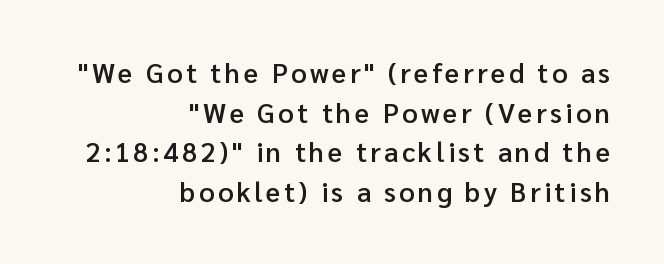
{"italic": "no", "bold": "semi", "underline": "no", "align": "right", "line_spacing": "normal", "line_spacing_ratio": 1.47, "glyph_px": 27}
